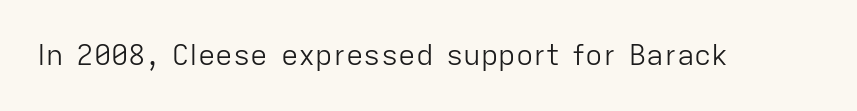
The image shows 29 px light sans-serif type, upright; set normal letter spacing, not underlined; low stroke contrast and a medium x-height.
